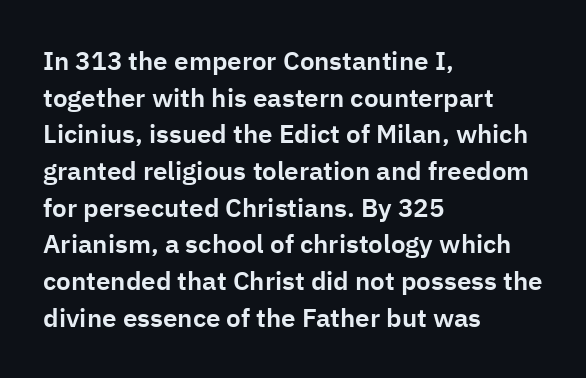
Q: Is the text italic (slanted)? A: No, it is upright.
Q: Is the text underlined? A: No.
Q: How is the paragraph aligned? A: Left-aligned.
Q: Is the spacing between letters normal or unusually wide? A: Normal.
Q: Is the spacing between lines tight, normal or loose? A: Normal.
